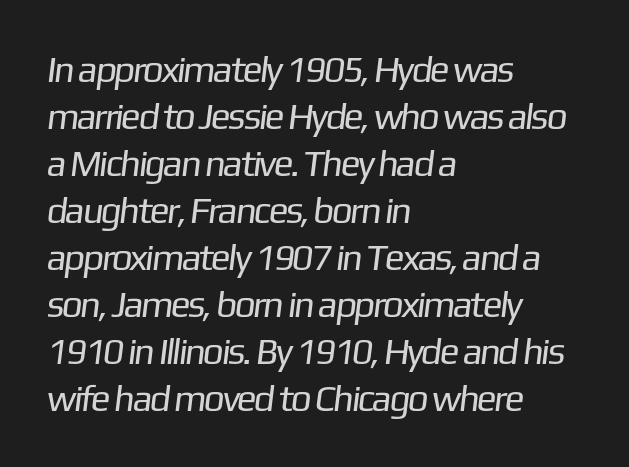
Bold? No — there's no thickening of the strokes. Normally led — the rows are evenly, conventionally spaced. You could call the tracking neutral — neither tight nor loose. The font family rendered here belongs to the sans-serif group. The passage shown is typed in a proportional face where columns would drift.
